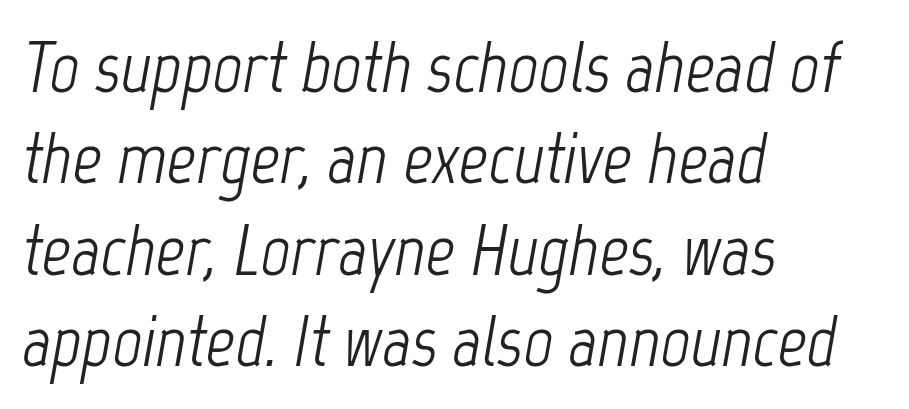
{"italic": "yes", "lean": "right", "slant_degrees": 12, "bold": "no", "weight": "light", "width": "condensed", "stroke_contrast": "low", "x_height": "medium", "monospaced": "no", "underline": "no", "align": "left", "line_spacing": "normal", "line_spacing_ratio": 1.27, "letter_spacing": "normal", "letter_spacing_em": 0.0, "glyph_px": 72}
